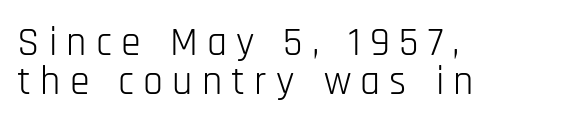
Does the copy run flush right? No — it runs flush left. Summary of weight: not heavy and not bold. Honestly, the letter spacing is so wide it's the main thing you notice. The letters stand upright; this is a roman face.
